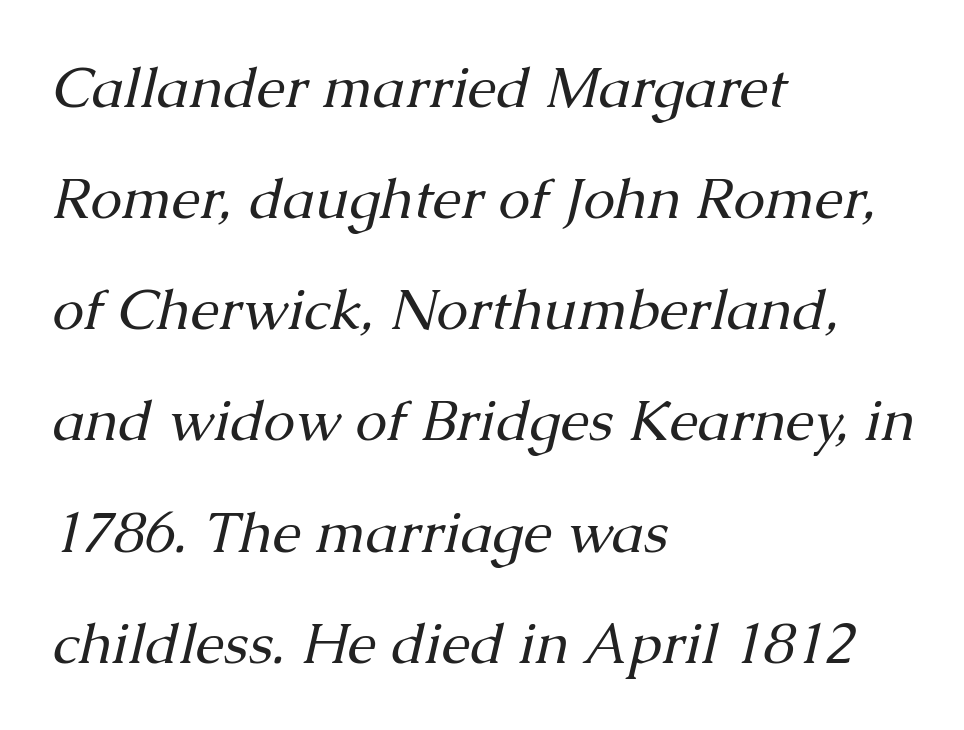
{"serif": "yes", "italic": "yes", "lean": "right", "slant_degrees": 13, "bold": "no", "weight": "regular", "width": "normal", "stroke_contrast": "medium", "x_height": "medium", "monospaced": "no", "underline": "no", "align": "left", "line_spacing": "loose", "line_spacing_ratio": 1.95, "letter_spacing": "normal", "letter_spacing_em": 0.0, "glyph_px": 57}
